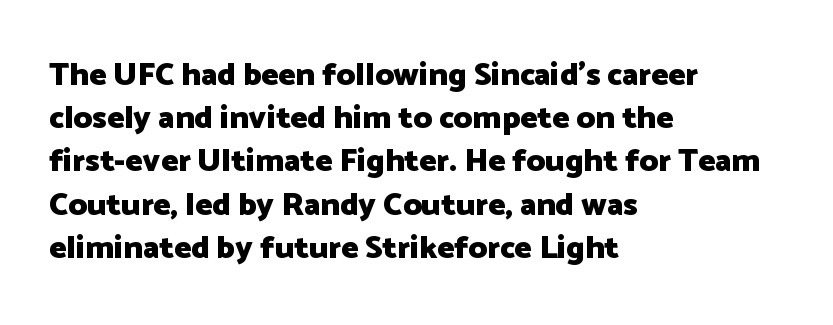
The image shows 32 px heavy sans-serif type, upright; set left-aligned, normal line spacing (1.35x), normal letter spacing, not underlined; low stroke contrast and a medium x-height.
